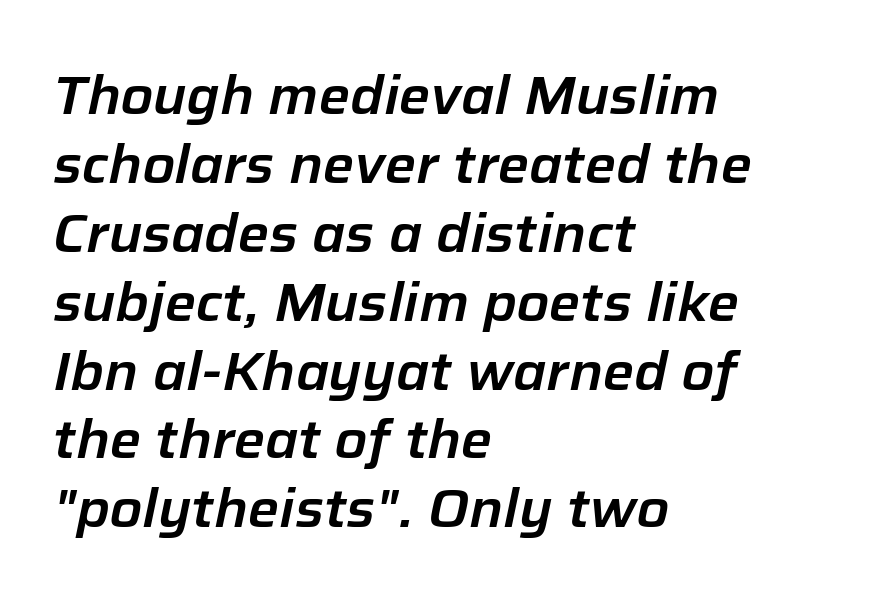
{"italic": "yes", "lean": "right", "slant_degrees": 12, "width": "normal", "stroke_contrast": "low", "x_height": "medium", "monospaced": "no", "underline": "no", "align": "left", "line_spacing": "normal", "line_spacing_ratio": 1.3, "letter_spacing": "normal", "letter_spacing_em": 0.0, "glyph_px": 53}
